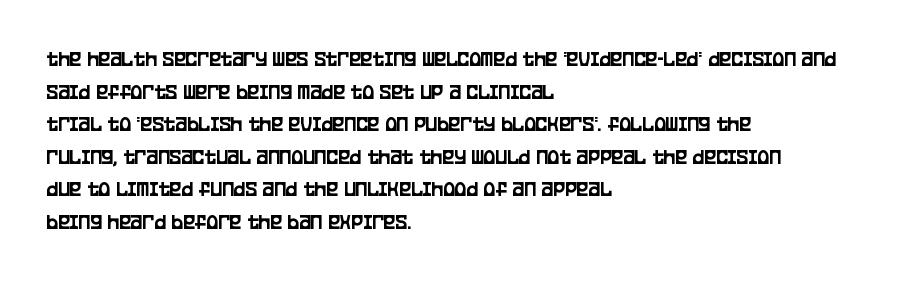
The image shows 22 px text type, upright; set left-aligned, normal line spacing (1.48x), normal letter spacing, not underlined.
